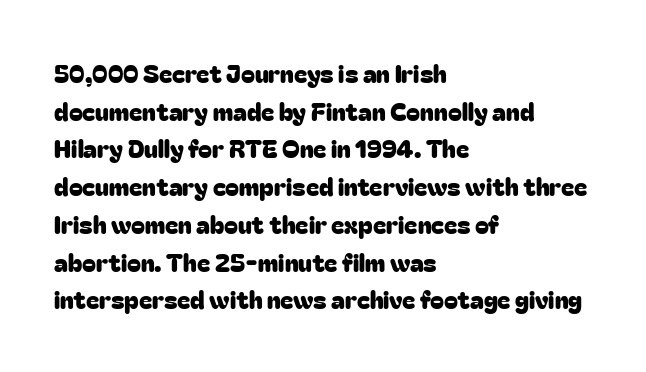
The image shows 25 px text type, upright; set left-aligned, normal line spacing (1.51x), normal letter spacing, not underlined.
